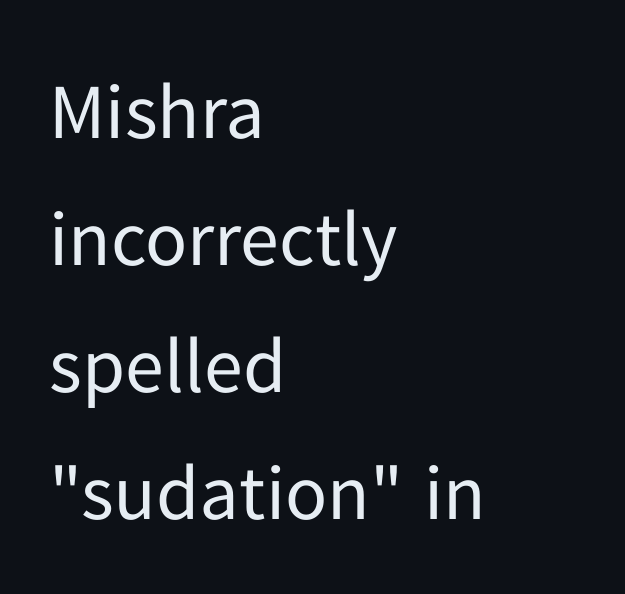
Check under the words: just untouched page. A classic flush-left, rag-right setting is used for this passage. The font family rendered here belongs to the sans-serif group. The axis of the letterforms is exactly vertical. You could not count columns in this text — the font is proportionally spaced. Stems here are at most as thick as an everyday book face.
